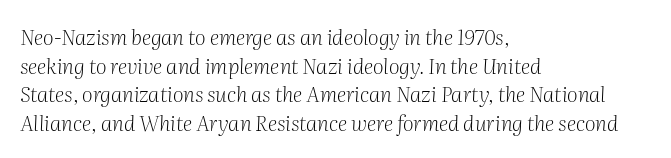
Glance below the letters and you will spot only blank space. The specimen reads as italic at a glance. Counters stay open thanks to moderate or lighter strokes. Notice how the passage keeps a crisp vertical edge on the left only. Nothing unusual about the tracking: characters are spaced as the font intends.
